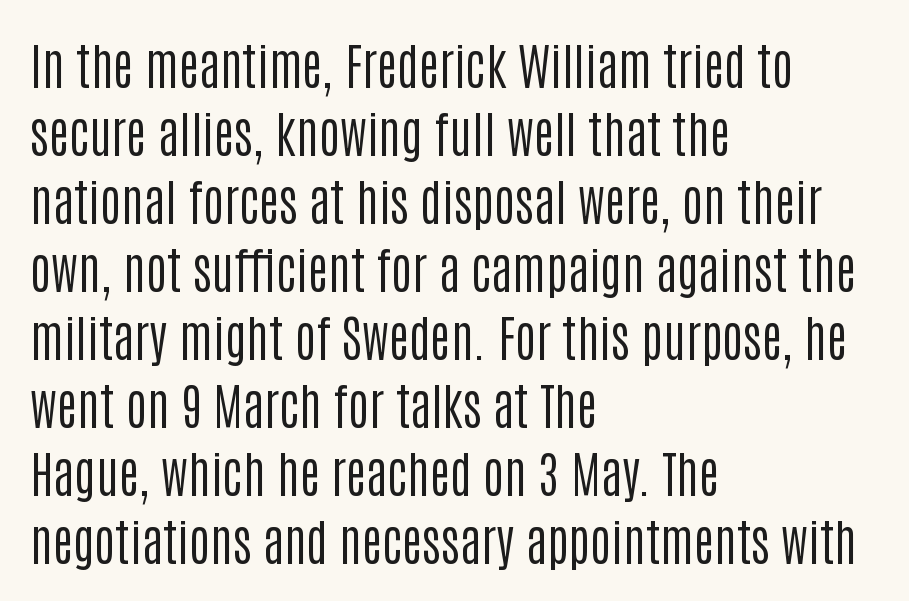
The image shows 50 px regular-weight, condensed sans-serif type, upright; set left-aligned, normal line spacing (1.36x), normal letter spacing, not underlined; low stroke contrast and a large x-height.
